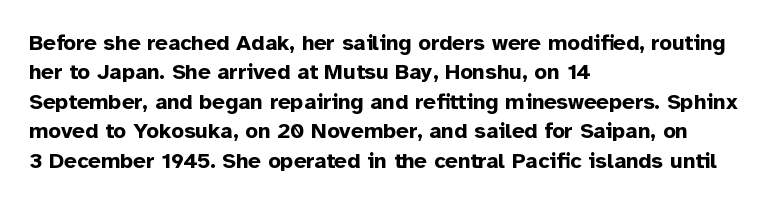
The vertical gap from one line to the next is medium. The rendering uses a bold face; every stroke is thick and dark. When letters stand straight like this, we call the style roman or upright. A typesetter would call this zero additional tracking.
